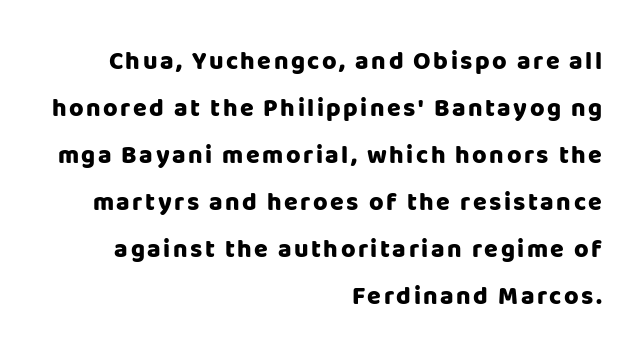
Q: Is the text bold? A: Yes.
Q: Is the text italic (slanted)? A: No, it is upright.
Q: Is the text underlined? A: No.
Q: How is the paragraph aligned? A: Right-aligned.
